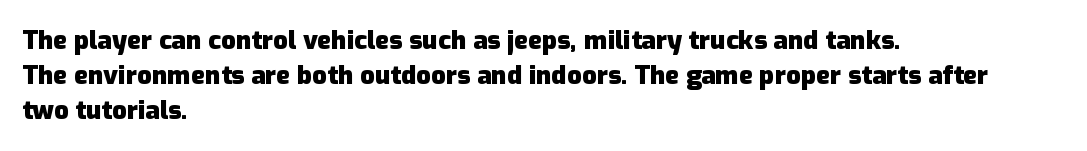
Q: Is the text bold? A: Yes.
Q: Is the text italic (slanted)? A: No, it is upright.
Q: Is the text underlined? A: No.
Q: How is the paragraph aligned? A: Left-aligned.
Q: Is the spacing between letters normal or unusually wide? A: Normal.
Q: Is the spacing between lines tight, normal or loose? A: Normal.
